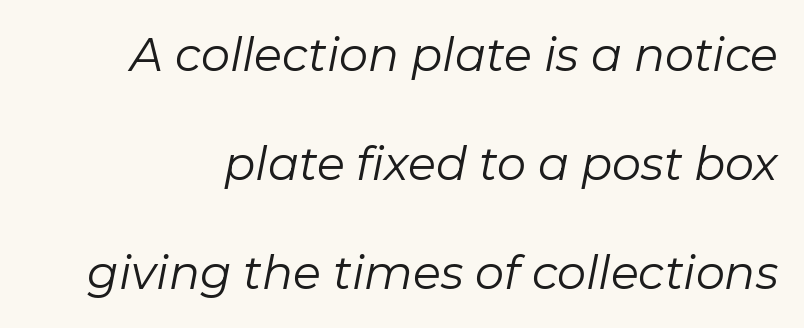
{"italic": "yes", "lean": "right", "slant_degrees": 11, "bold": "no", "weight": "regular", "width": "normal", "stroke_contrast": "low", "x_height": "medium", "monospaced": "no", "underline": "no", "line_spacing": "loose", "line_spacing_ratio": 2.37, "letter_spacing": "normal", "letter_spacing_em": 0.0, "glyph_px": 46}
